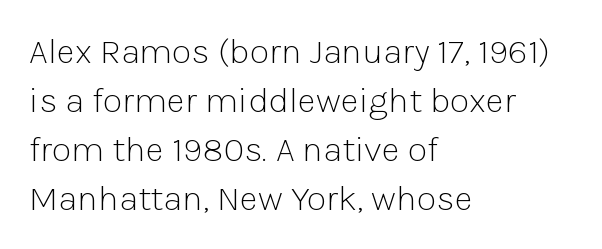
The image shows 36 px light sans-serif type, upright; set left-aligned, normal line spacing (1.36x), normal letter spacing, not underlined; low stroke contrast and a medium x-height.
